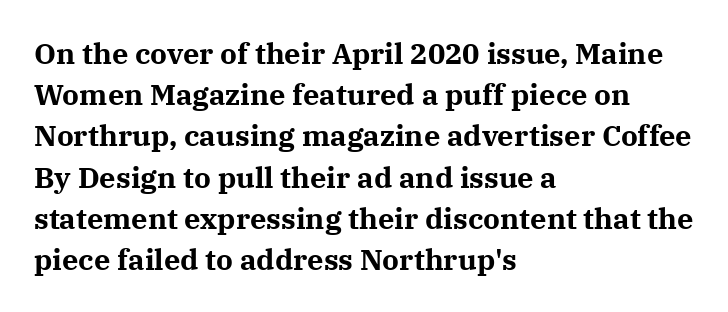
Q: Is the text bold? A: Yes.
Q: Is the text italic (slanted)? A: No, it is upright.
Q: Is the typeface a serif or a sans-serif typeface? A: Serif.
Q: Is the text underlined? A: No.
Q: How is the paragraph aligned? A: Left-aligned.
Q: Is the spacing between letters normal or unusually wide? A: Normal.
Q: Is the spacing between lines tight, normal or loose? A: Normal.
Q: Width (condensed, normal, or wide)? A: Normal.
Q: Stroke contrast? A: Medium.
Q: x-height? A: Medium.
Q: Monospaced? A: No.
